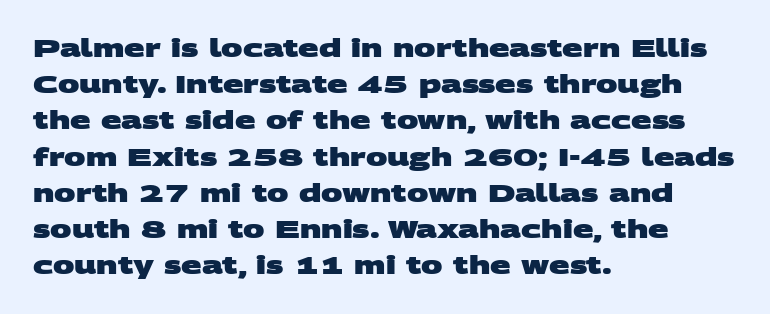
In terms of weight, the rendering is a true, heavy bold. Horizontal alignment here is leftward, the default for most running prose. Baseline-to-baseline distance is the conventional proportion of letter height. These lines keep a tight, regular rhythm from letter to letter. Quick note: underline off.
